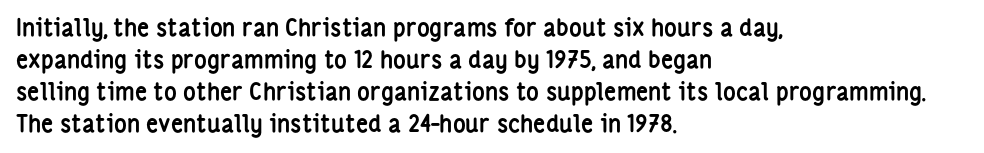
How are the letters spaced? Ordinarily, with no added tracking. Left-aligned paragraph, ragged on the right. The rows are spaced the way most documents space them. The glyphs are unaccompanied by any horizontal stroke below them. Weight check: bold — yes, fully. Ordinary non-slanted type is in use.
